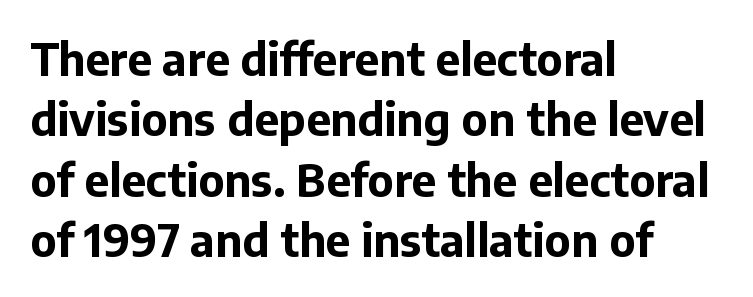
The image shows 44 px bold sans-serif type, upright; set left-aligned, normal line spacing (1.37x), normal letter spacing, not underlined; low stroke contrast and a medium x-height.
